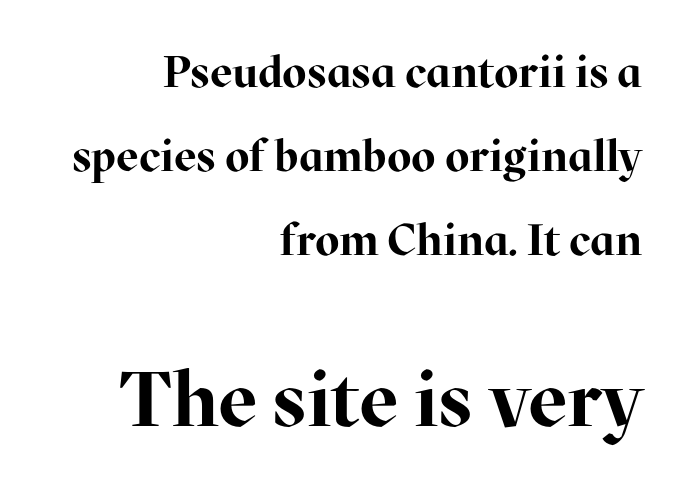
Varying glyph widths throughout — classic text-font behaviour. The horizontal fit of the characters is conventional and even. Little horizontal feet cap the strokes, marking this as serif type. Honestly, there is no underline to notice here at all.
